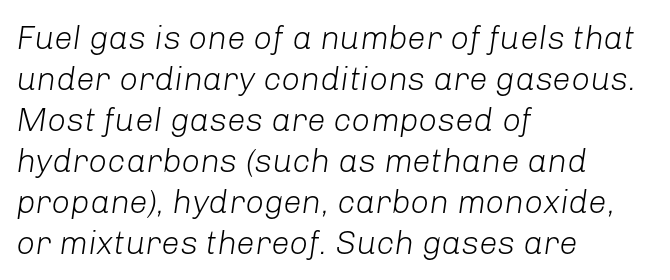
Q: Is the text bold? A: No.
Q: Is the text italic (slanted)? A: Yes, it leans right by about 8 degrees.
Q: Is the text underlined? A: No.
Q: How is the paragraph aligned? A: Left-aligned.
Q: Is the spacing between letters normal or unusually wide? A: Normal.
Q: Width (condensed, normal, or wide)? A: Normal.
Q: Stroke contrast? A: Low.
Q: x-height? A: Medium.
Q: Monospaced? A: No.
